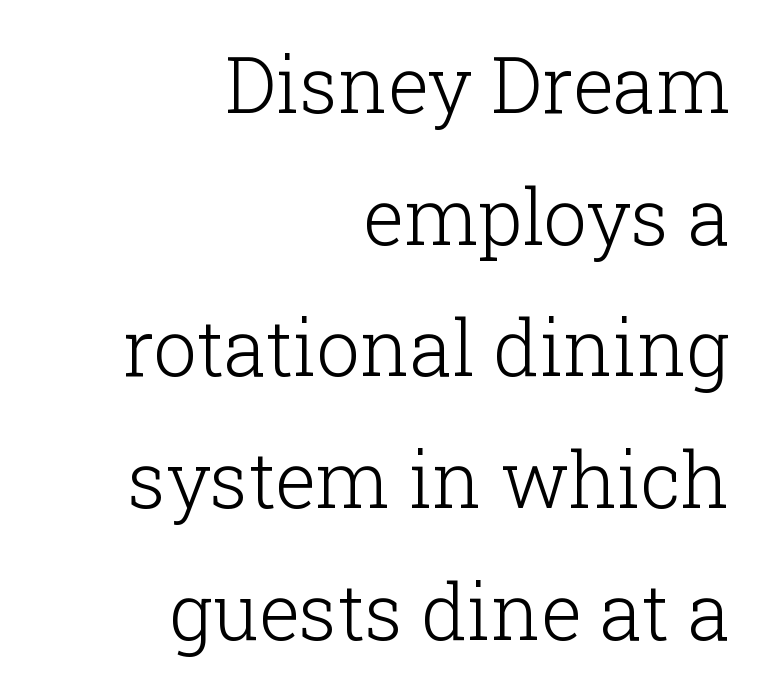
Q: Is the text bold? A: No.
Q: Is the text italic (slanted)? A: No, it is upright.
Q: Is the typeface a serif or a sans-serif typeface? A: Serif.
Q: Is the text underlined? A: No.
Q: How is the paragraph aligned? A: Right-aligned.
Q: Is the spacing between letters normal or unusually wide? A: Normal.
Q: Width (condensed, normal, or wide)? A: Normal.
Q: Stroke contrast? A: Low.
Q: x-height? A: Medium.
Q: Monospaced? A: No.
